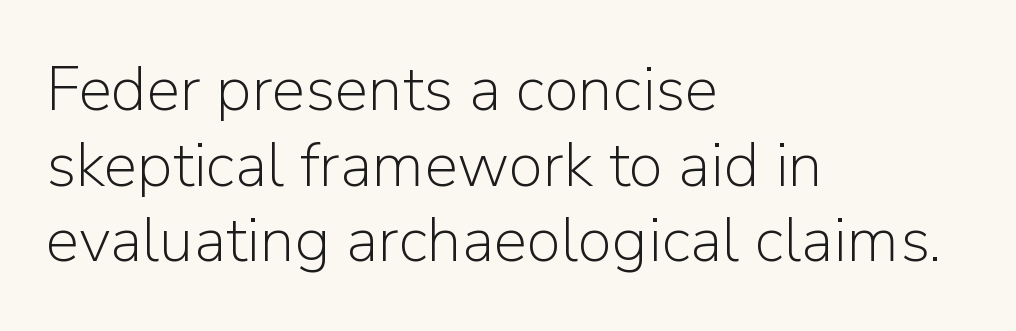
Q: Is the text bold? A: No.
Q: Is the text italic (slanted)? A: No, it is upright.
Q: Is the typeface a serif or a sans-serif typeface? A: Sans-serif.
Q: Is the text underlined? A: No.
Q: How is the paragraph aligned? A: Left-aligned.
Q: Is the spacing between letters normal or unusually wide? A: Normal.
Q: Width (condensed, normal, or wide)? A: Normal.
Q: Stroke contrast? A: Low.
Q: x-height? A: Medium.
Q: Monospaced? A: No.
